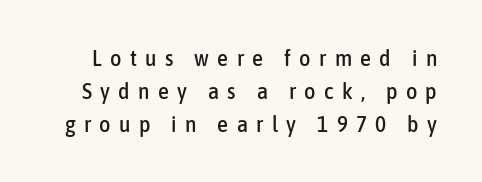
Q: Is the text italic (slanted)? A: No, it is upright.
Q: Is the text underlined? A: No.
Q: Is the spacing between letters normal or unusually wide? A: Unusually wide.
Q: Is the spacing between lines tight, normal or loose? A: Normal.
